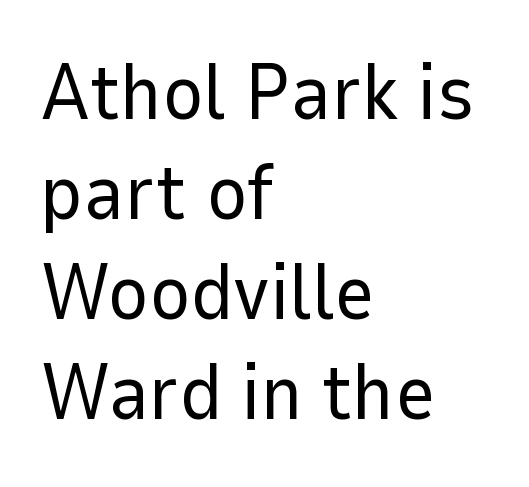
The image shows 78 px regular-weight sans-serif type, upright; set left-aligned, normal line spacing (1.28x), normal letter spacing, not underlined; low stroke contrast and a medium x-height.
